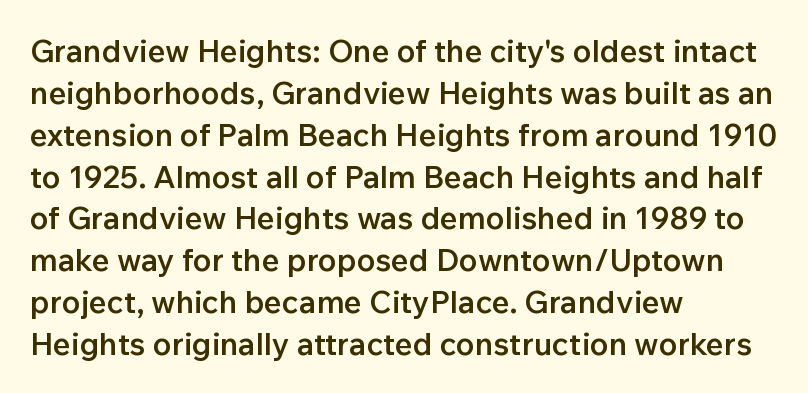
Ordinary non-slanted type is in use. Notice the strokes are somewhat thickened but not fully heavy: this is a semibold. A bare baseline throughout the passage. Is there much room between lines? A standard amount, neither cramped nor airy. Letterform terminals end flat and unadorned throughout the passage. These lines are set flush left with a ragged right edge.
